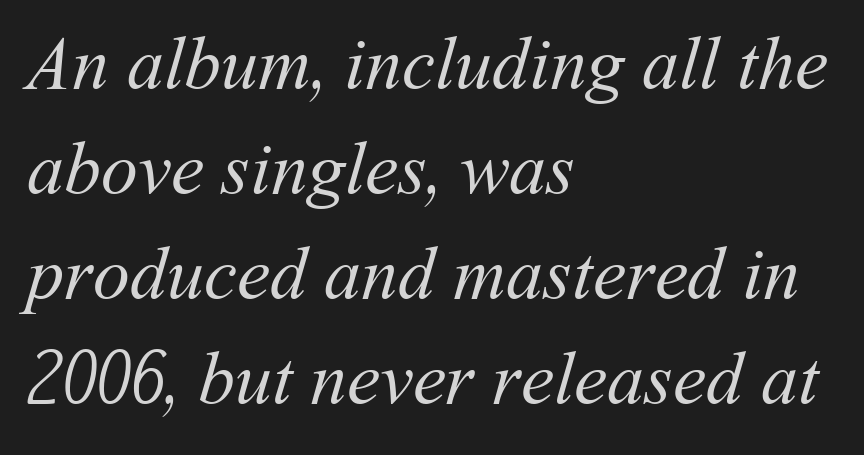
The strokes are not fattened; the text isn't bold. Character widths vary here, with narrow letters taking less room than wide ones. The line-height multiplier appears to be the usual default. Characters follow at the spacing the type designer built in. All the whitespace from short lines collects on the right.
